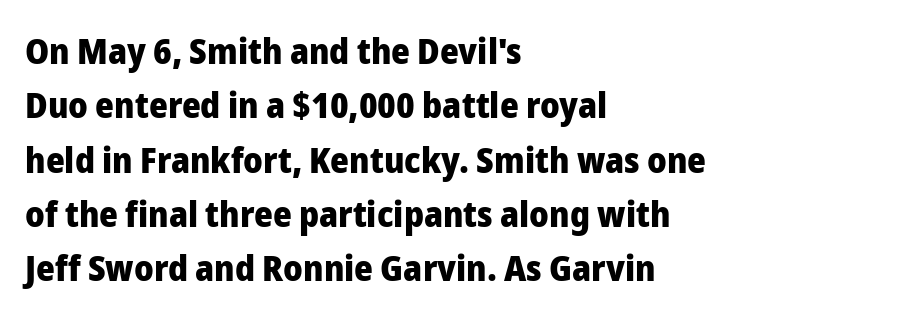
Q: Is the text bold? A: Yes.
Q: Is the text italic (slanted)? A: No, it is upright.
Q: Is the typeface a serif or a sans-serif typeface? A: Sans-serif.
Q: Is the text underlined? A: No.
Q: How is the paragraph aligned? A: Left-aligned.
Q: Is the spacing between letters normal or unusually wide? A: Normal.
Q: Is the spacing between lines tight, normal or loose? A: Normal.
Q: Width (condensed, normal, or wide)? A: Normal.
Q: Stroke contrast? A: Low.
Q: x-height? A: Medium.
Q: Monospaced? A: No.
